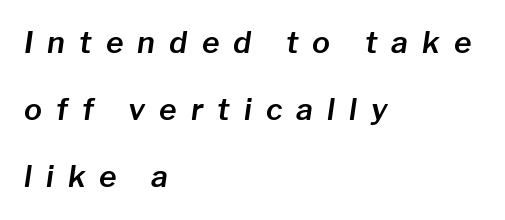
{"italic": "yes", "lean": "right", "slant_degrees": 8, "width": "normal", "stroke_contrast": "low", "x_height": "medium", "monospaced": "no", "underline": "no", "align": "left", "line_spacing": "loose", "line_spacing_ratio": 2.24, "letter_spacing": "wide", "letter_spacing_em": 0.47, "glyph_px": 30}
